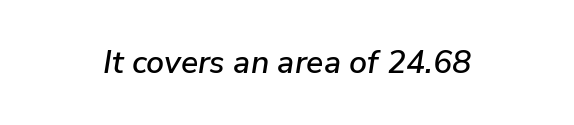
The axis of the letterforms is tilted away from vertical. Short note: letters normally spaced. You could not count columns in this text — the font is proportionally spaced. Reading down the block, each line starts at a different indent, mirrored at its end. Glance below the letters and you will spot only blank space.
